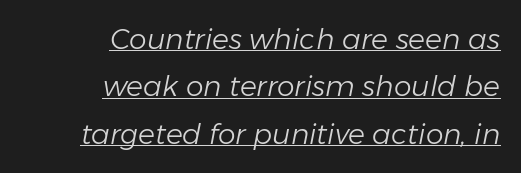
Q: Is the text bold? A: No.
Q: Is the text italic (slanted)? A: Yes, it leans right by about 11 degrees.
Q: Is the text underlined? A: Yes.
Q: How is the paragraph aligned? A: Right-aligned.
Q: Is the spacing between letters normal or unusually wide? A: Normal.
Q: Is the spacing between lines tight, normal or loose? A: Normal.
Q: Width (condensed, normal, or wide)? A: Normal.
Q: Stroke contrast? A: Low.
Q: x-height? A: Medium.
Q: Monospaced? A: No.
